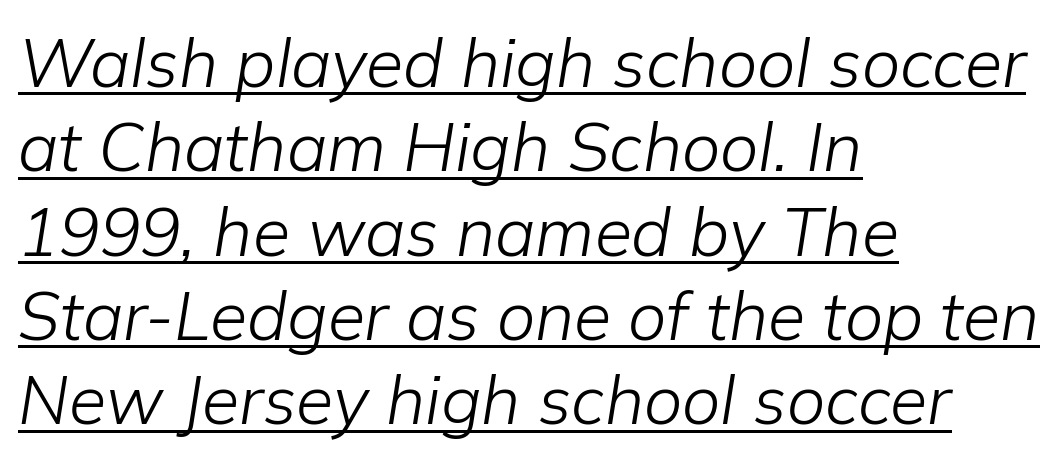
{"italic": "yes", "lean": "right", "slant_degrees": 9, "bold": "no", "weight": "light", "width": "normal", "stroke_contrast": "low", "x_height": "medium", "monospaced": "no", "underline": "yes", "align": "left", "line_spacing_ratio": 1.24, "letter_spacing": "normal", "letter_spacing_em": 0.0, "glyph_px": 68}
